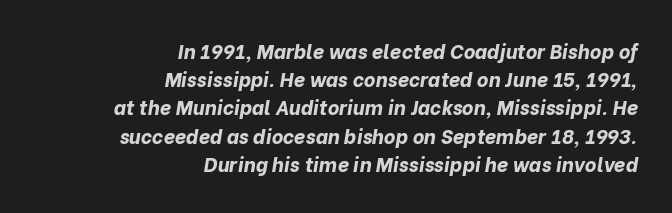
The image shows 20 px bold type, italic (leaning right); set right-aligned, normal line spacing (1.41x), normal letter spacing, not underlined.
